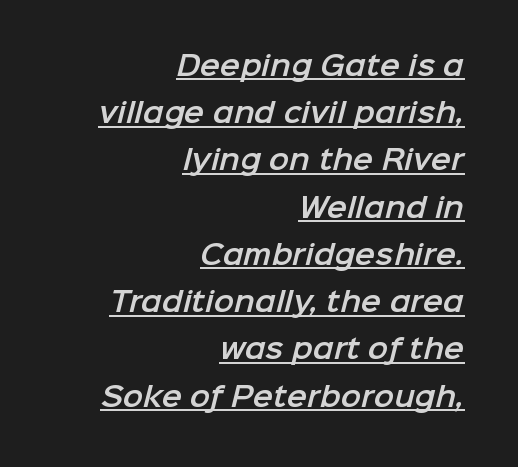
Quick note: underline on. Default kerning and tracking; the words read as compact shapes. Caption: multi-line text, flush right, ragged left.
